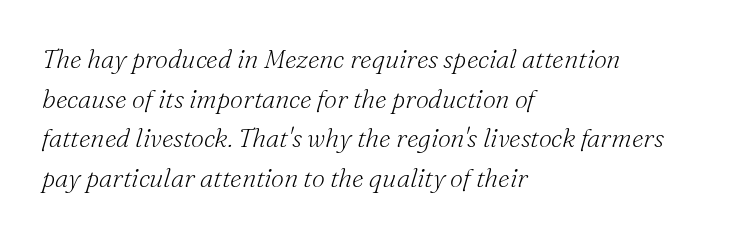
Q: Is the text bold? A: No.
Q: Is the text italic (slanted)? A: Yes, it leans right by about 16 degrees.
Q: Is the text underlined? A: No.
Q: How is the paragraph aligned? A: Left-aligned.
Q: Is the spacing between letters normal or unusually wide? A: Normal.
Q: Is the spacing between lines tight, normal or loose? A: Normal.
